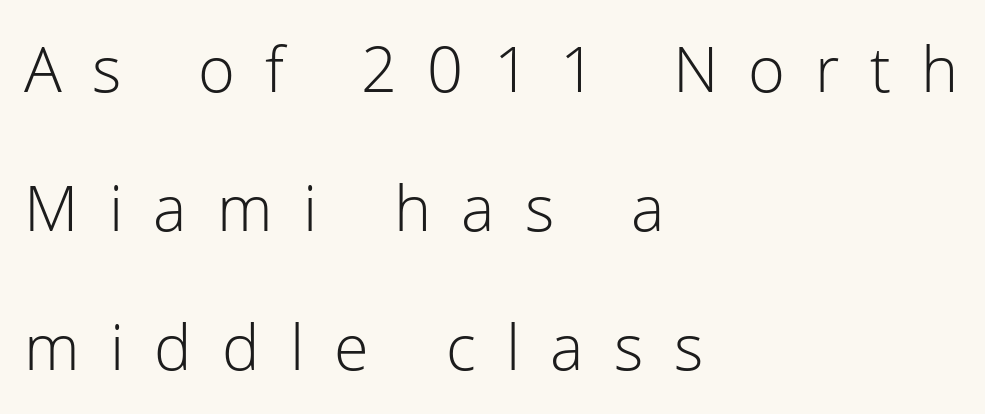
Q: Is the text bold? A: No.
Q: Is the text italic (slanted)? A: No, it is upright.
Q: Is the typeface a serif or a sans-serif typeface? A: Sans-serif.
Q: Is the text underlined? A: No.
Q: How is the paragraph aligned? A: Left-aligned.
Q: Is the spacing between letters normal or unusually wide? A: Unusually wide.
Q: Is the spacing between lines tight, normal or loose? A: Loose.
Q: Width (condensed, normal, or wide)? A: Normal.
Q: Stroke contrast? A: Low.
Q: x-height? A: Medium.
Q: Monospaced? A: No.
